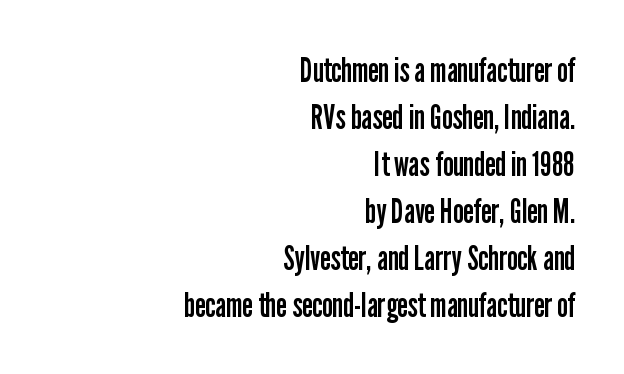
Q: Is the text bold? A: No.
Q: Is the text italic (slanted)? A: No, it is upright.
Q: Is the typeface a serif or a sans-serif typeface? A: Sans-serif.
Q: Is the text underlined? A: No.
Q: How is the paragraph aligned? A: Right-aligned.
Q: Is the spacing between letters normal or unusually wide? A: Normal.
Q: Is the spacing between lines tight, normal or loose? A: Normal.
Q: Width (condensed, normal, or wide)? A: Condensed.
Q: Stroke contrast? A: Low.
Q: x-height? A: Medium.
Q: Monospaced? A: No.
